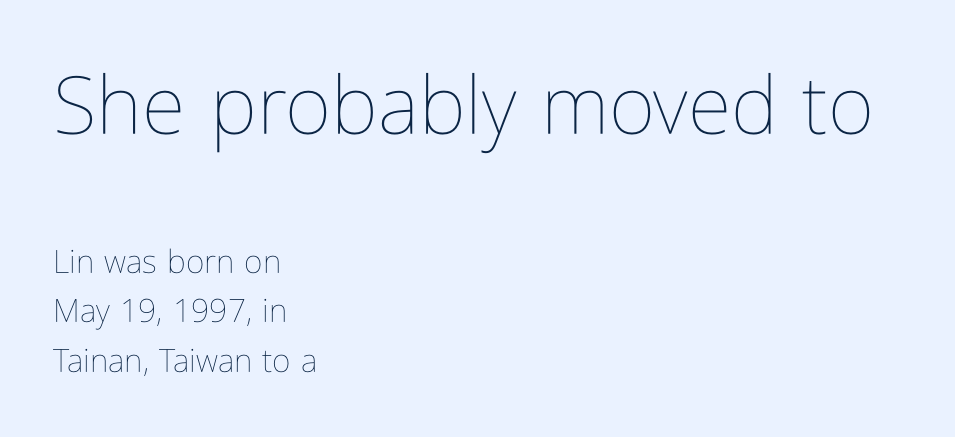
The image shows 80 px thin, condensed type, upright; set left-aligned, normal line spacing (1.54x), normal letter spacing, not underlined; the first (top) block is 2.5x larger; low stroke contrast and a medium x-height.
